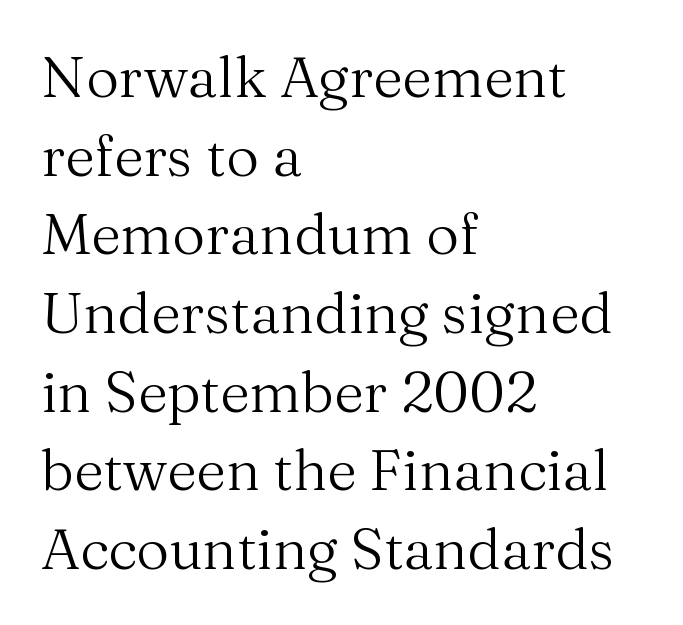
The image shows 57 px regular-weight serif type, upright; set left-aligned, normal line spacing (1.38x), normal letter spacing, not underlined; medium stroke contrast and a medium x-height.
